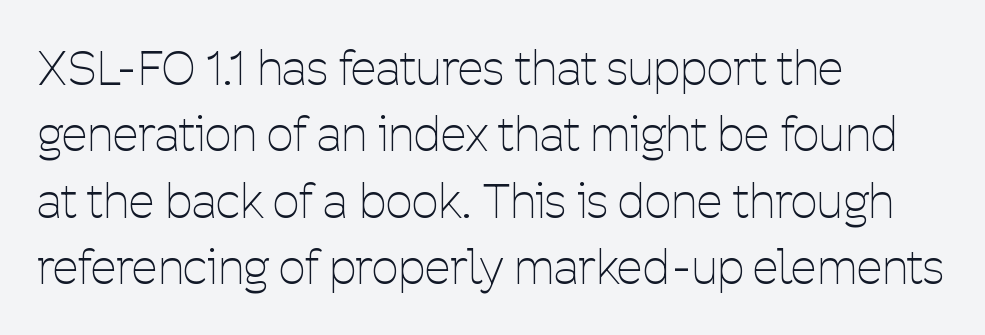
Stroke mass is kept to a normal reading level or below. Rule under the text: the space is simply empty. The designer left line spacing at the default. Varying glyph widths throughout — classic text-font behaviour. Does the type have serifs? No, each stem ends abruptly. Quick note: not italic, upright.
